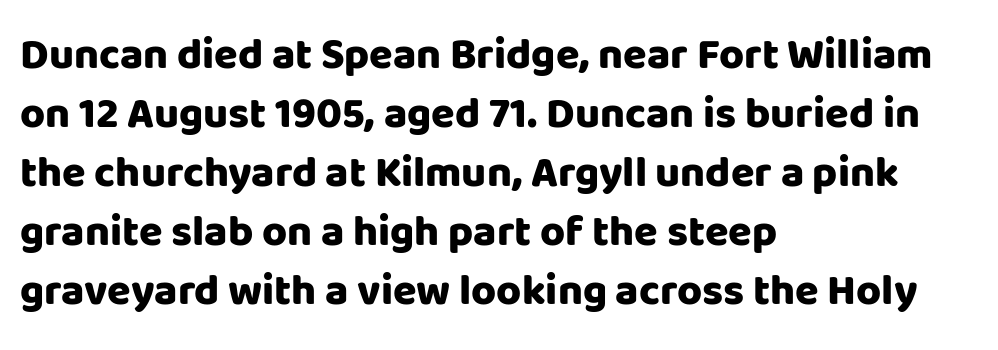
{"serif": "no", "italic": "no", "bold": "yes", "weight": "heavy", "width": "normal", "stroke_contrast": "low", "x_height": "large", "monospaced": "no", "underline": "no", "align": "left", "line_spacing": "normal", "line_spacing_ratio": 1.37, "letter_spacing": "normal", "letter_spacing_em": 0.0, "glyph_px": 43}
